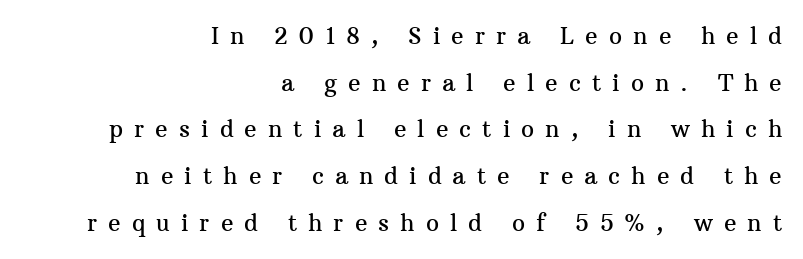
The image shows 23 px text type, upright; set right-aligned, loose line spacing (2.03x), unusually wide letter spacing (+0.48 em), not underlined.
